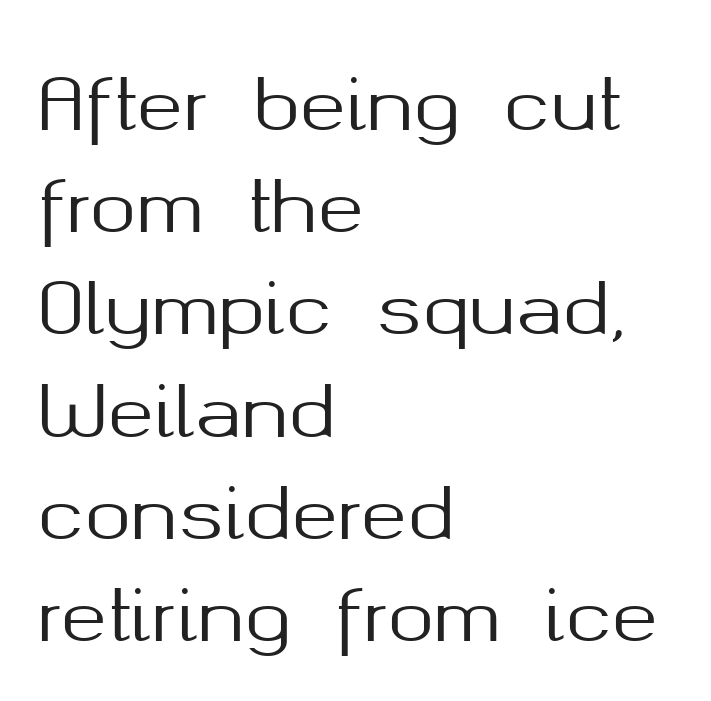
Q: Is the text italic (slanted)? A: No, it is upright.
Q: Is the typeface a serif or a sans-serif typeface? A: Sans-serif.
Q: Is the text underlined? A: No.
Q: How is the paragraph aligned? A: Left-aligned.
Q: Is the spacing between letters normal or unusually wide? A: Normal.
Q: Is the spacing between lines tight, normal or loose? A: Normal.
Q: Width (condensed, normal, or wide)? A: Normal.
Q: Stroke contrast? A: Medium.
Q: x-height? A: Medium.
Q: Monospaced? A: No.
